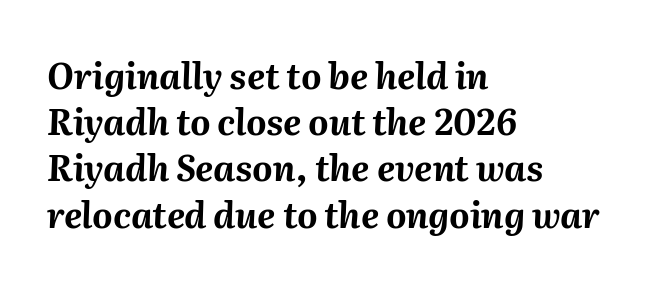
The image shows 35 px bold type, italic (leaning right); set left-aligned, normal line spacing (1.32x), normal letter spacing, not underlined; medium stroke contrast and a medium x-height.
